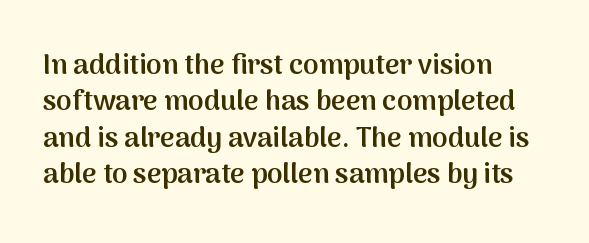
{"serif": "no", "italic": "no", "bold": "semi", "weight": "semibold", "width": "normal", "stroke_contrast": "medium", "x_height": "medium", "monospaced": "no", "underline": "no", "align": "left", "line_spacing": "normal", "line_spacing_ratio": 1.3, "letter_spacing": "normal", "letter_spacing_em": 0.0, "glyph_px": 28}
